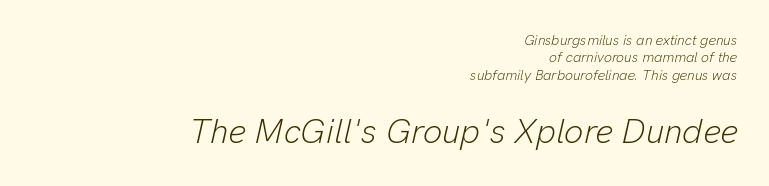
Q: Is the text bold? A: No.
Q: Is the text italic (slanted)? A: Yes, it leans right by about 13 degrees.
Q: Is the text underlined? A: No.
Q: How is the paragraph aligned? A: Right-aligned.
Q: Is the spacing between letters normal or unusually wide? A: Normal.
Q: Is the spacing between lines tight, normal or loose? A: Normal.
Q: Which block of text is set in a larger size, the first (top) or the second (bottom)? A: The second (bottom) one.
Q: Width (condensed, normal, or wide)? A: Normal.
Q: Stroke contrast? A: Low.
Q: x-height? A: Medium.
Q: Monospaced? A: No.
